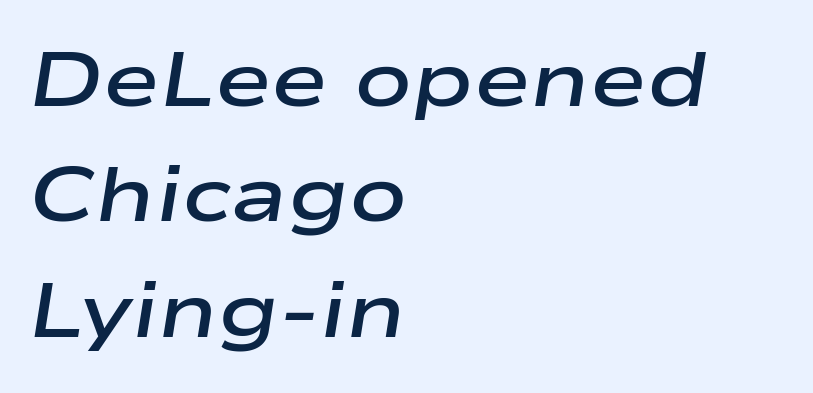
Leftover space on each line is placed entirely after the last word. The rows are spaced the way most documents space them. Lines of text with bare space underneath. Each word holds together tightly as a unit, with standard inter-letter gaps. In terms of weight, the rendering is demibold, just under bold.
